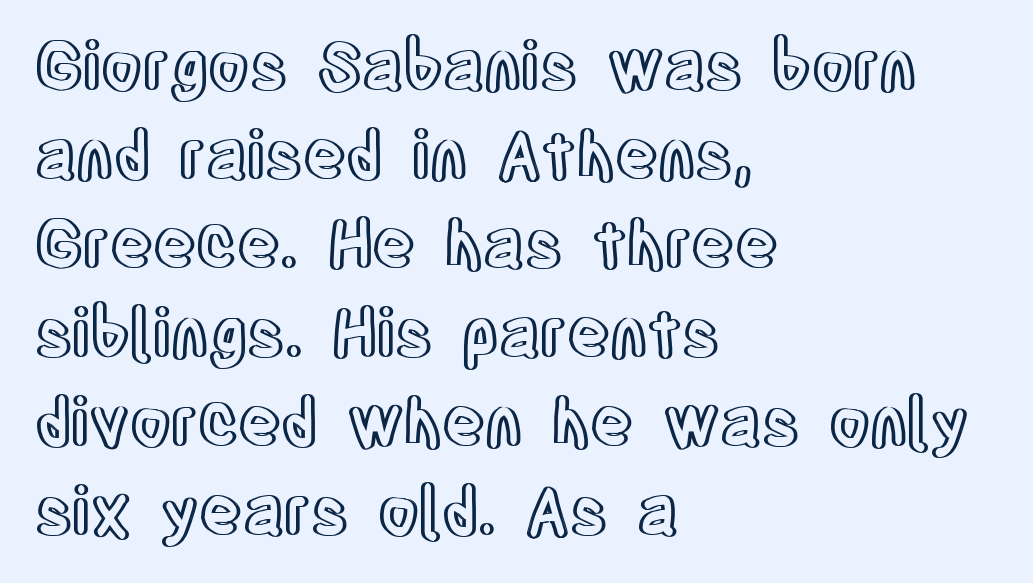
{"italic": "no", "width": "condensed", "x_height": "large", "monospaced": "no", "underline": "no", "align": "left", "line_spacing": "normal", "line_spacing_ratio": 1.35, "letter_spacing": "normal", "letter_spacing_em": 0.0, "glyph_px": 66}
